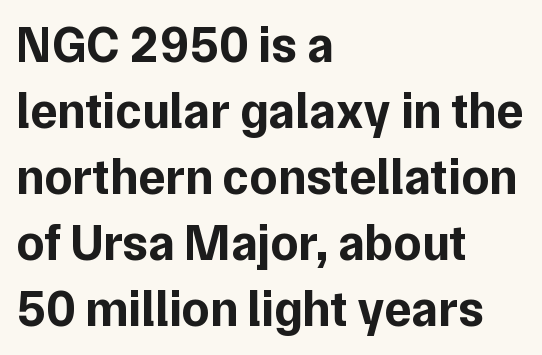
The paragraph has a hard left edge and a soft right edge. You could not count columns in this text — the font is proportionally spaced. Notice how the stems are strictly vertical — no italics here. The rows are spaced the way most documents space them.
